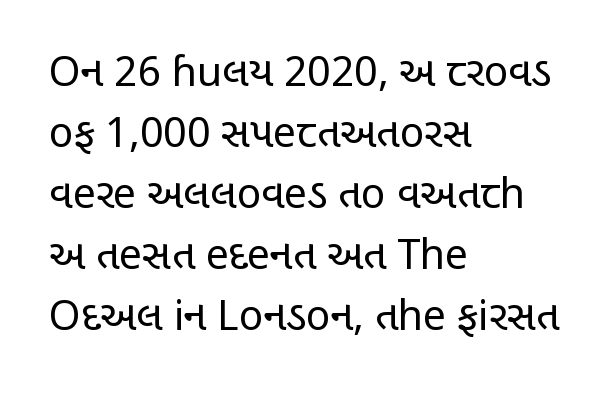
The image shows 41 px regular-weight, condensed sans-serif type, upright; set left-aligned, normal line spacing (1.49x), normal letter spacing, not underlined; low stroke contrast and a large x-height.
